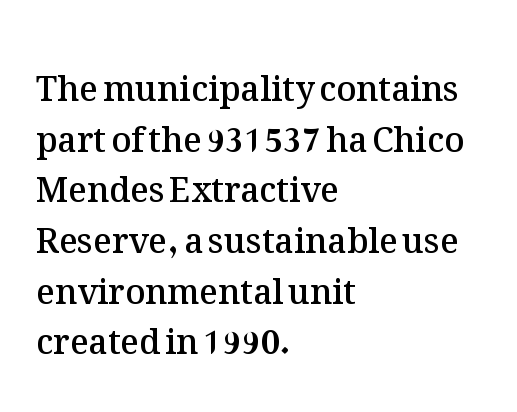
{"italic": "no", "bold": "semi", "weight": "semibold", "width": "normal", "stroke_contrast": "medium", "x_height": "medium", "monospaced": "no", "underline": "no", "align": "left", "line_spacing": "normal", "line_spacing_ratio": 1.49, "letter_spacing": "normal", "letter_spacing_em": 0.0, "glyph_px": 34}
